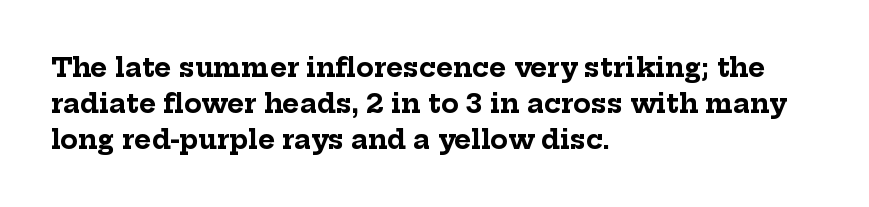
The image shows 26 px bold type, upright; set left-aligned, normal line spacing (1.38x), normal letter spacing, not underlined.
